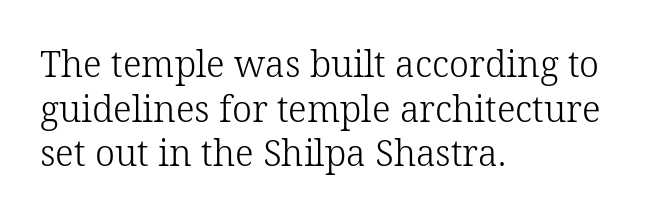
Does the lettering tilt? It doesn't — this is upright. The rendering uses natural spacing where letterforms have individual widths. No extra tracking has been applied to these lines. Typographically, this falls in the serif category.
